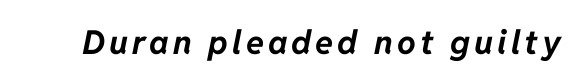
{"italic": "yes", "lean": "right", "slant_degrees": 11, "bold": "yes", "weight": "bold", "width": "normal", "stroke_contrast": "low", "x_height": "medium", "monospaced": "no", "underline": "no", "glyph_px": 33}
